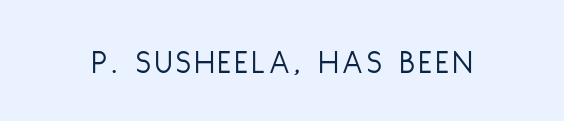
Q: Is the text bold? A: No.
Q: Is the text italic (slanted)? A: No, it is upright.
Q: Is the typeface a serif or a sans-serif typeface? A: Sans-serif.
Q: Is the text underlined? A: No.
Q: Width (condensed, normal, or wide)? A: Condensed.
Q: Stroke contrast? A: Low.
Q: x-height? A: Large.
Q: Monospaced? A: No.
